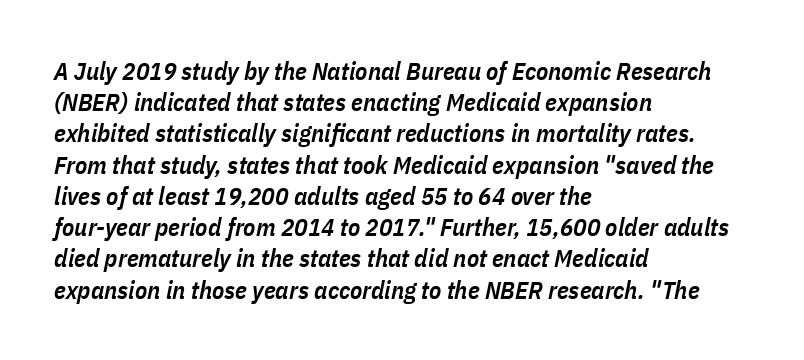
{"italic": "yes", "lean": "right", "slant_degrees": 11, "bold": "semi", "underline": "no", "align": "left", "line_spacing": "normal", "line_spacing_ratio": 1.25, "letter_spacing": "normal", "letter_spacing_em": 0.0, "glyph_px": 25}
